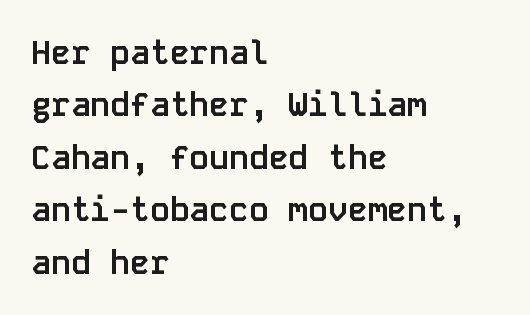
Unmarked baselines from the first word to the last. Nope, no serifs anywhere on these letters. Typographic density is high because the face is bold. Caption: standard tracking, unaltered. The typesetter chose a ragged-right arrangement here. Every character here occupies the same horizontal width, giving the sample a typewriter-like rhythm.
